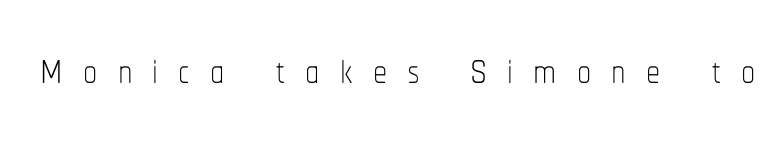
This sample uses an upright cut, with every glyph sitting square on the baseline. No letter is thick-stroked: the sample isn't bold. Has an underline been added? It has not. The letters advance in unequal steps, a hallmark of proportional type. Tracking value appears strongly positive — letters spread wide.
